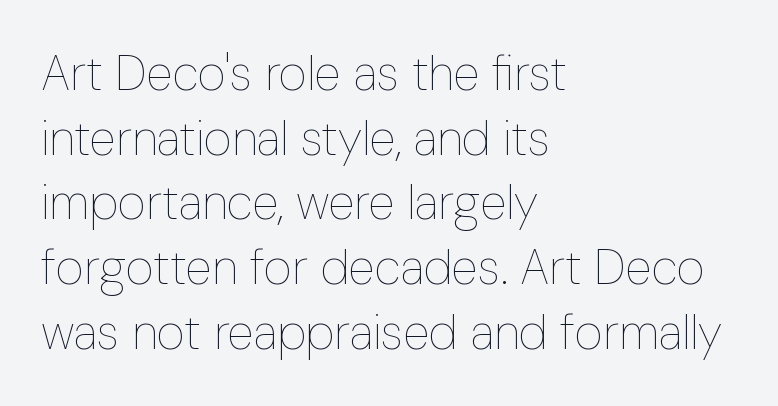
The image shows 49 px thin, condensed type, upright; set left-aligned, normal line spacing (1.32x), normal letter spacing, not underlined; low stroke contrast and a medium x-height.
